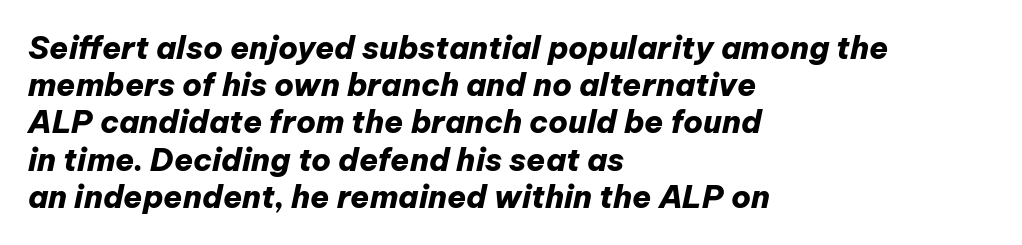
The image shows 31 px heavy type, italic (leaning right); set left-aligned, line spacing 1.2x, normal letter spacing, not underlined; low stroke contrast and a medium x-height.
